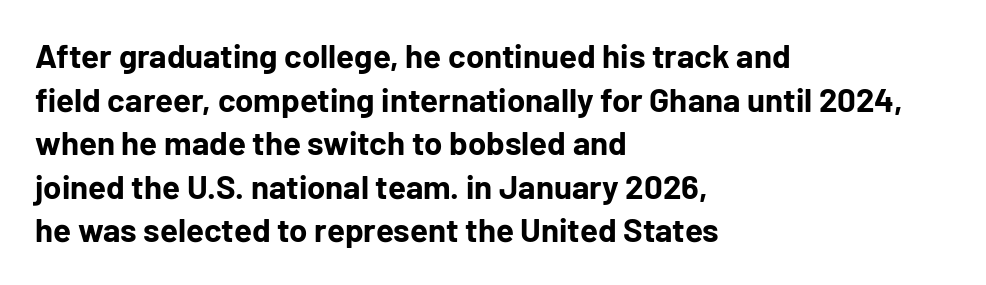
In terms of letterform style, serifs are entirely absent. The axis of the letterforms is exactly vertical. The words here are not underlined. Notice how the passage keeps a crisp vertical edge on the left only. In terms of leading, this rendering sits right in the middle. Weight: bold.
